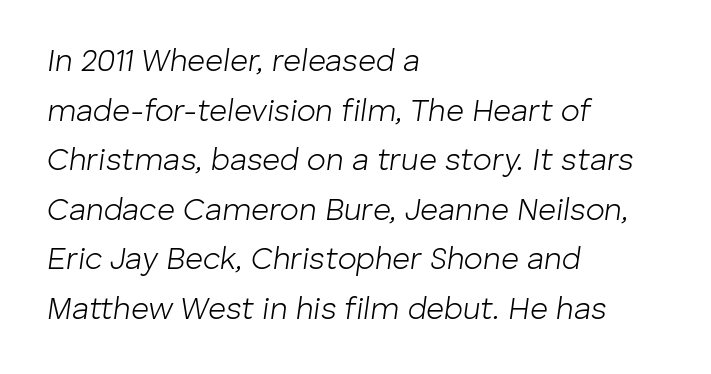
The image shows 31 px light type, italic (leaning right); set left-aligned, normal line spacing (1.6x), normal letter spacing, not underlined; low stroke contrast and a medium x-height.
